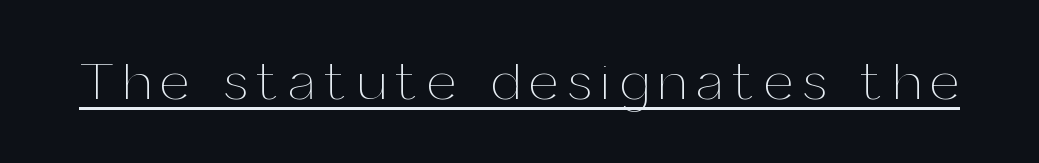
No heavy texture on the line: the type isn't bold. Upright lettering throughout. Check the space under the baseline: a stroke is drawn there. Looks like regular typesetting: each glyph gets only the width it needs.
